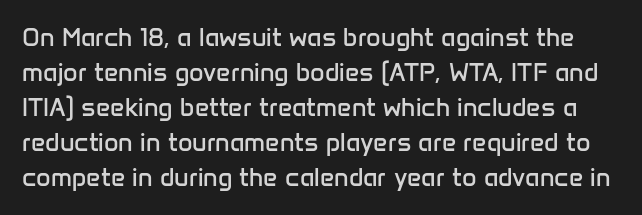
Q: Is the text bold? A: No.
Q: Is the text italic (slanted)? A: No, it is upright.
Q: Is the text underlined? A: No.
Q: Is the spacing between letters normal or unusually wide? A: Normal.
Q: Is the spacing between lines tight, normal or loose? A: Normal.
